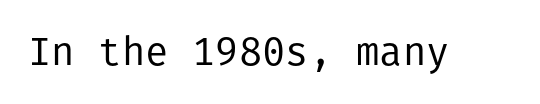
The image shows 39 px regular-weight sans-serif type, upright; set normal letter spacing, not underlined; low stroke contrast and a medium x-height.
